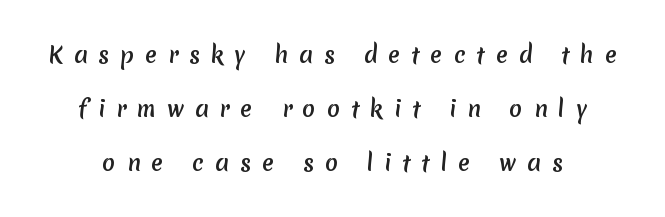
{"underline": "no", "line_spacing": "loose", "line_spacing_ratio": 2.45, "letter_spacing": "wide", "letter_spacing_em": 0.49, "glyph_px": 22}
